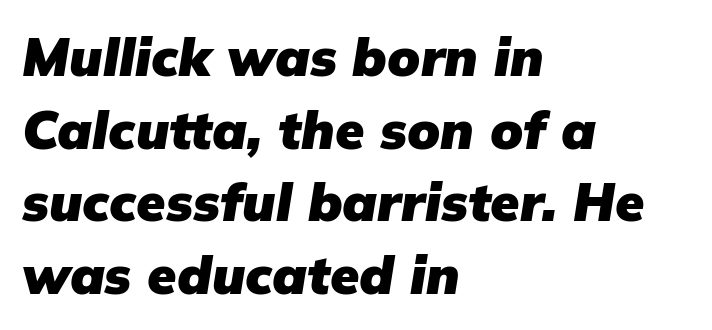
The face used here is proportionally spaced, like ordinary book or web type. The rendering keeps characters at their native spacing. Notice how the stems are inclined rather than vertical — that's the hallmark of italics. Horizontally, the lines are justified to the leading edge only.
